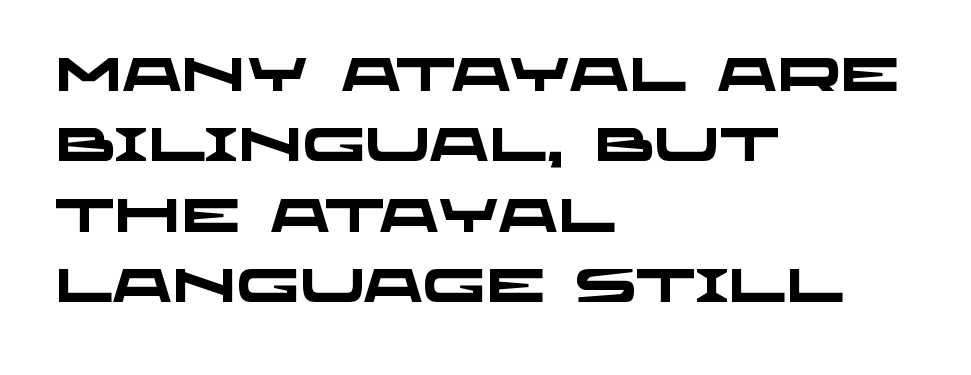
One-word summary of the alignment: left. You could call the tracking neutral — neither tight nor loose. Think of a printed novel: that variable character pitch is what you see here. Serif or sans? Sans — the stroke terminals are bare. Anything drawn beneath the words? Only blank space.
